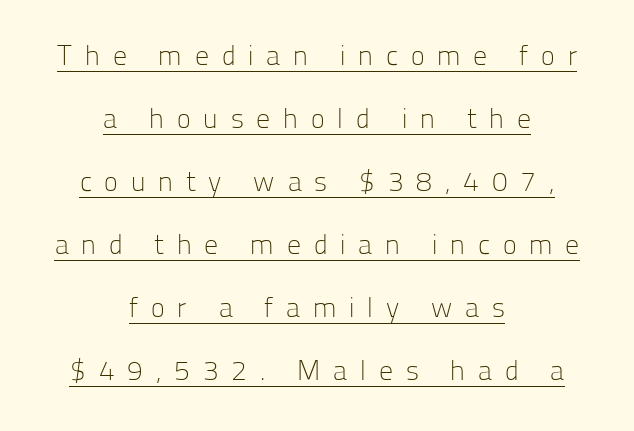
This sample trades compactness for vertical openness between lines. Stem width sits at or under what a default text font uses. The paragraph shown floats in the horizontal middle. A typesetter would call this heavily tracked-out type. The specimen reads as upright at a glance. This is underlined copy, the kind a proofreader might mark for attention.
